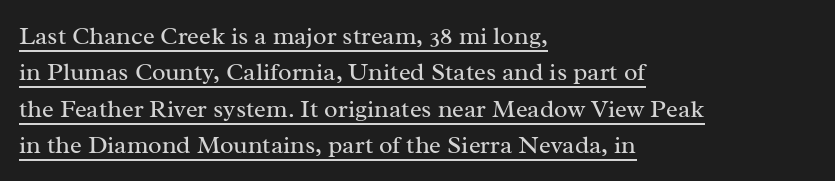
The image shows 25 px text type, upright; set left-aligned, normal line spacing (1.46x), normal letter spacing, underlined.
